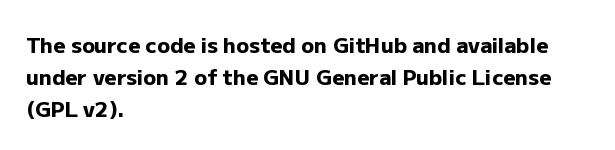
Tracking value appears to be zero — textbook default spacing. Is the type bold? Yes — the strokes are clearly thick and heavy. The block of text has a typical density, with ordinary space between rows. The rag falls on the right side of this text block. Words float on clear page, feet unadorned.
